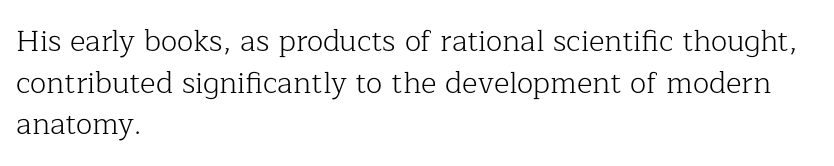
{"serif": "yes", "italic": "no", "bold": "no", "weight": "light", "width": "normal", "stroke_contrast": "low", "x_height": "medium", "monospaced": "no", "underline": "no", "align": "left", "line_spacing": "normal", "line_spacing_ratio": 1.39, "letter_spacing": "normal", "letter_spacing_em": 0.0, "glyph_px": 30}
